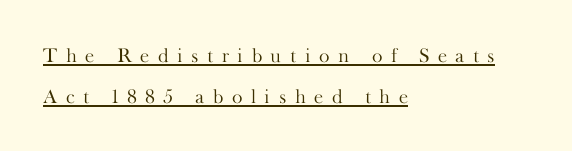
The image shows 20 px text type, upright; set left-aligned, loose line spacing (2.05x), unusually wide letter spacing (+0.43 em), underlined.
